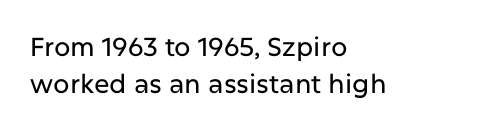
{"italic": "no", "underline": "no", "align": "left", "line_spacing": "normal", "line_spacing_ratio": 1.44, "letter_spacing": "normal", "letter_spacing_em": 0.0, "glyph_px": 26}
